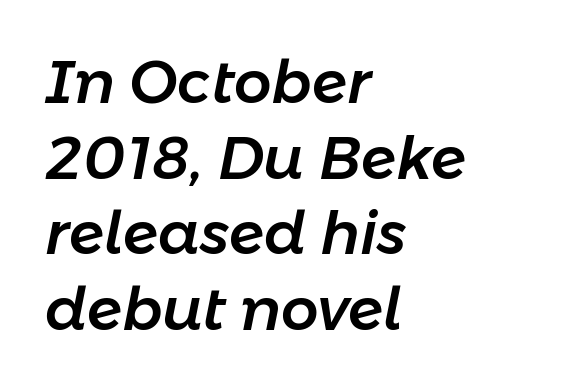
Q: Is the text italic (slanted)? A: Yes, it leans right by about 11 degrees.
Q: Is the text underlined? A: No.
Q: How is the paragraph aligned? A: Left-aligned.
Q: Is the spacing between letters normal or unusually wide? A: Normal.
Q: Is the spacing between lines tight, normal or loose? A: Normal.
Q: Width (condensed, normal, or wide)? A: Normal.
Q: Stroke contrast? A: Low.
Q: x-height? A: Medium.
Q: Monospaced? A: No.
